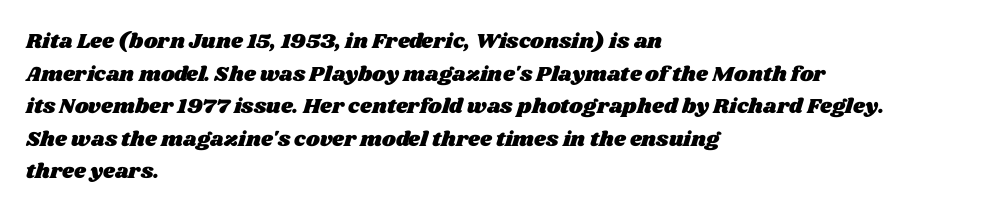
Q: Is the text underlined? A: No.
Q: How is the paragraph aligned? A: Left-aligned.
Q: Is the spacing between letters normal or unusually wide? A: Normal.
Q: Is the spacing between lines tight, normal or loose? A: Normal.
